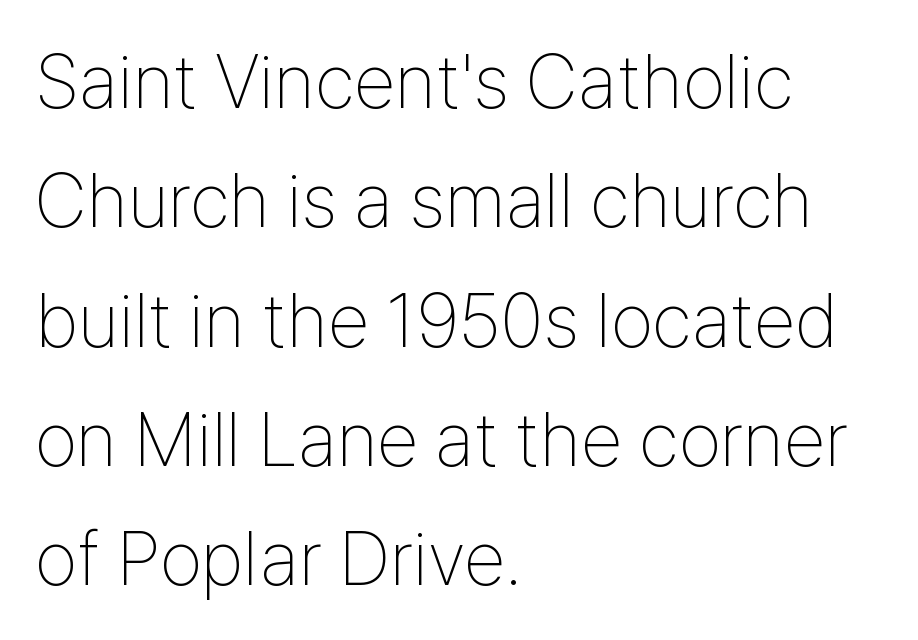
Line beginnings align vertically; line endings do not. The rendering keeps characters at their native spacing. Ordinary non-slanted type is in use. Unlike a traditional serif, this face leaves its strokes unadorned.
